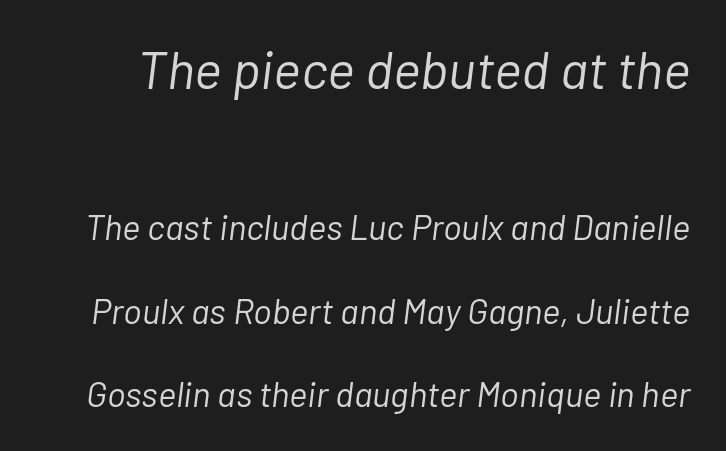
Q: Is the text bold? A: No.
Q: Is the text italic (slanted)? A: Yes, it leans right by about 7 degrees.
Q: Is the text underlined? A: No.
Q: Is the spacing between letters normal or unusually wide? A: Normal.
Q: Is the spacing between lines tight, normal or loose? A: Loose.
Q: Which block of text is set in a larger size, the first (top) or the second (bottom)? A: The first (top) one.
Q: Width (condensed, normal, or wide)? A: Normal.
Q: Stroke contrast? A: Low.
Q: x-height? A: Medium.
Q: Monospaced? A: No.
